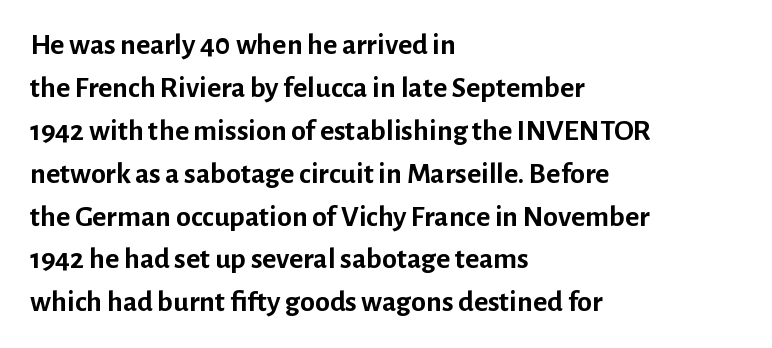
{"serif": "no", "italic": "no", "bold": "yes", "weight": "semibold", "width": "normal", "stroke_contrast": "low", "x_height": "medium", "monospaced": "no", "underline": "no", "align": "left", "line_spacing": "normal", "line_spacing_ratio": 1.43, "letter_spacing": "normal", "letter_spacing_em": 0.0, "glyph_px": 30}
